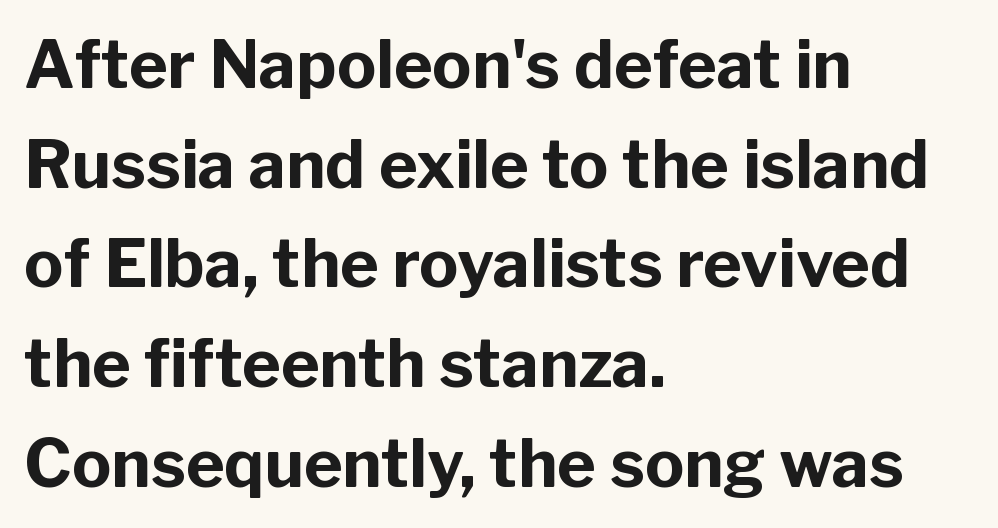
{"serif": "no", "italic": "no", "bold": "yes", "weight": "bold", "width": "normal", "stroke_contrast": "low", "x_height": "medium", "monospaced": "no", "underline": "no", "align": "left", "line_spacing": "normal", "line_spacing_ratio": 1.51, "letter_spacing": "normal", "letter_spacing_em": 0.0, "glyph_px": 66}
